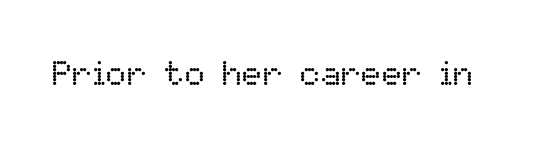
The image shows 34 px regular-weight type, upright; set normal letter spacing, not underlined; low stroke contrast and a medium x-height.
